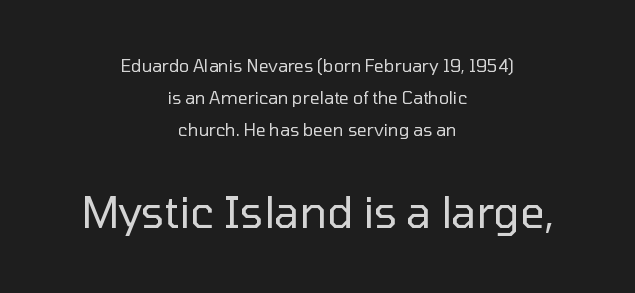
{"serif": "no", "italic": "no", "bold": "no", "weight": "regular", "width": "normal", "stroke_contrast": "low", "x_height": "medium", "monospaced": "no", "underline": "no", "align": "center", "line_spacing_ratio": 1.88, "letter_spacing": "normal", "letter_spacing_em": 0.0, "larger_block": "second", "size_ratio": 2.53, "glyph_px": 43}
